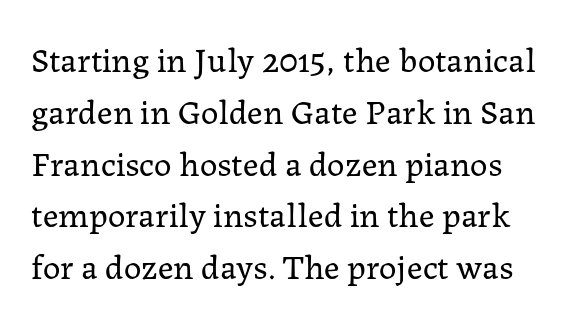
{"serif": "yes", "italic": "no", "bold": "no", "weight": "regular", "width": "normal", "stroke_contrast": "low", "x_height": "medium", "monospaced": "no", "underline": "no", "align": "left", "line_spacing": "normal", "line_spacing_ratio": 1.48, "letter_spacing": "normal", "letter_spacing_em": 0.0, "glyph_px": 35}
